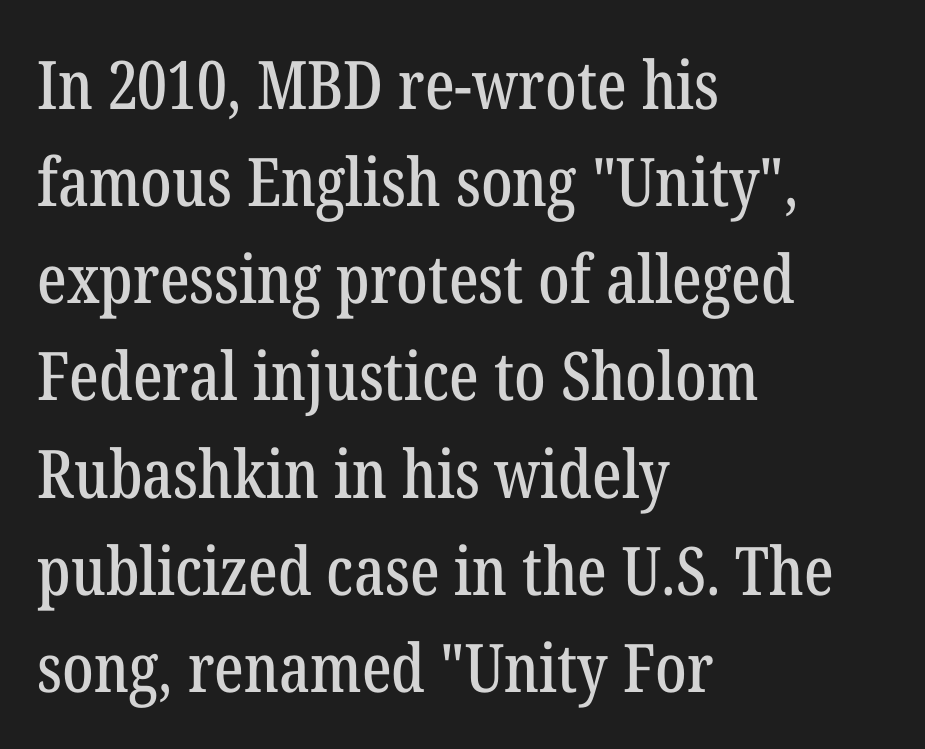
Check under the words: just untouched page. You can tell it's not italic because the verticals are truly vertical. Is the block centered? No — it sits flush against the left margin. Summary of vertical rhythm: regular, with standard interline spacing. The rendering keeps characters at their native spacing. A typesetter would call this proportional, since set widths differ per character.
